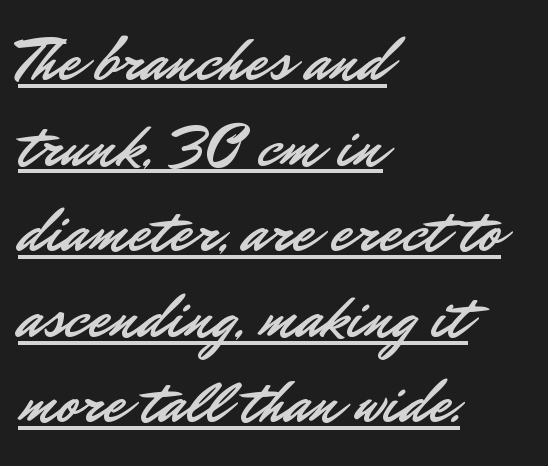
Q: Is the text italic (slanted)? A: Yes.
Q: Is the typeface a serif or a sans-serif typeface? A: Sans-serif.
Q: Is the text underlined? A: Yes.
Q: How is the paragraph aligned? A: Left-aligned.
Q: Is the spacing between letters normal or unusually wide? A: Normal.
Q: Is the spacing between lines tight, normal or loose? A: Normal.
Q: Width (condensed, normal, or wide)? A: Normal.
Q: Stroke contrast? A: Low.
Q: x-height? A: Small.
Q: Monospaced? A: No.
